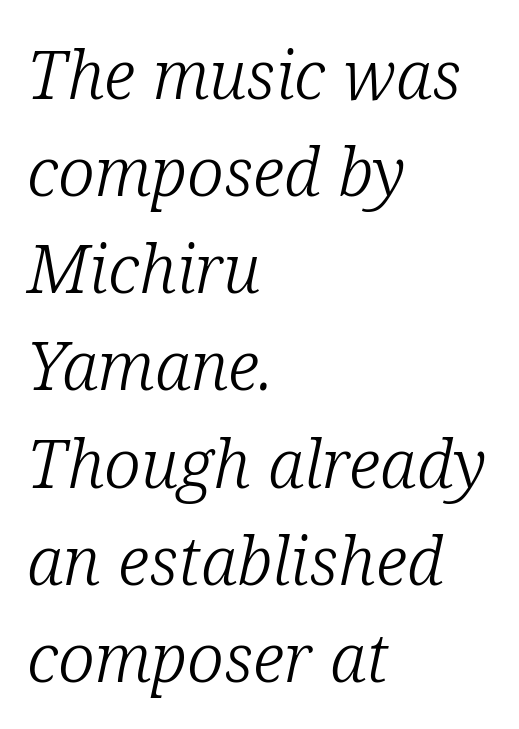
Q: Is the text bold? A: No.
Q: Is the text italic (slanted)? A: Yes, it leans right by about 12 degrees.
Q: Is the typeface a serif or a sans-serif typeface? A: Serif.
Q: Is the text underlined? A: No.
Q: How is the paragraph aligned? A: Left-aligned.
Q: Is the spacing between letters normal or unusually wide? A: Normal.
Q: Is the spacing between lines tight, normal or loose? A: Normal.
Q: Width (condensed, normal, or wide)? A: Normal.
Q: Stroke contrast? A: Low.
Q: x-height? A: Medium.
Q: Monospaced? A: No.
